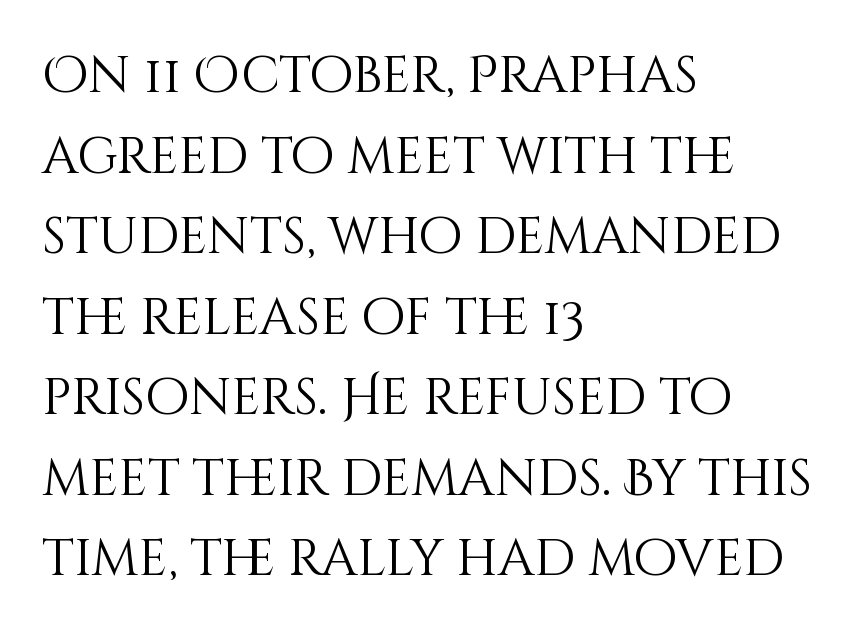
Q: Is the text bold? A: No.
Q: Is the text italic (slanted)? A: No, it is upright.
Q: Is the text underlined? A: No.
Q: How is the paragraph aligned? A: Left-aligned.
Q: Is the spacing between letters normal or unusually wide? A: Normal.
Q: Is the spacing between lines tight, normal or loose? A: Normal.
Q: Width (condensed, normal, or wide)? A: Normal.
Q: Stroke contrast? A: Medium.
Q: x-height? A: Large.
Q: Monospaced? A: No.
